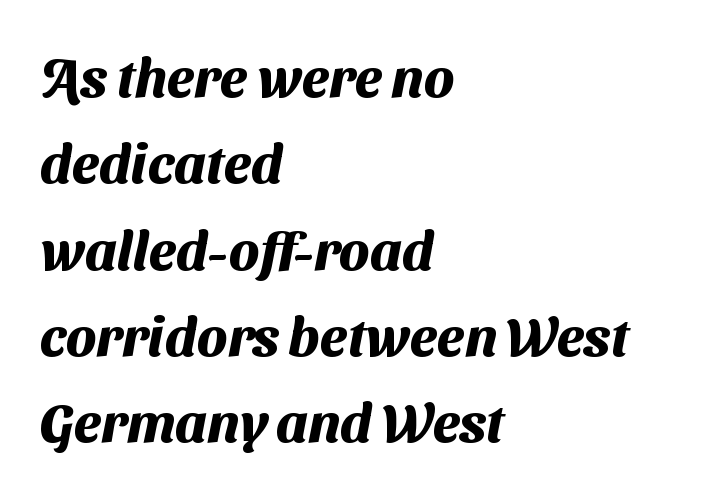
On the weight axis this lands at bold, roughly 700. The passage shown is typeset with a sans-serif family. The face used here is rendered with its standard letterfit. These lines stack with their left ends in a neat column.
